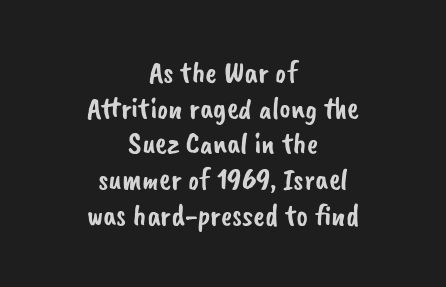
{"serif": "no", "width": "normal", "stroke_contrast": "low", "x_height": "small", "monospaced": "no", "underline": "no", "align": "center", "line_spacing": "tight", "line_spacing_ratio": 1.15, "letter_spacing": "normal", "letter_spacing_em": 0.0, "glyph_px": 31}
